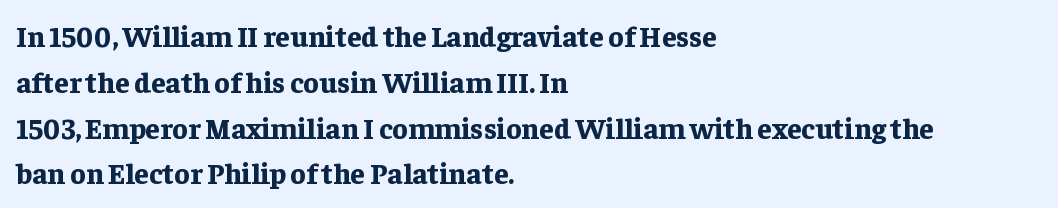
The image shows 29 px bold serif type, upright; set left-aligned, normal line spacing (1.58x), normal letter spacing, not underlined; low stroke contrast and a medium x-height.
